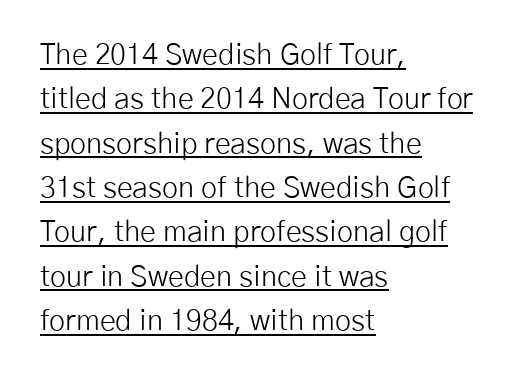
The image shows 29 px light sans-serif type, upright; set left-aligned, normal line spacing (1.53x), normal letter spacing, underlined; low stroke contrast and a medium x-height.
